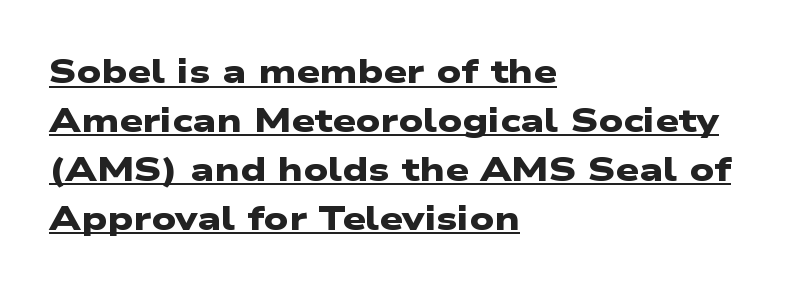
A typographer would call this underscored text. The sample has been set heavy, in full bold. This rendering leaves character spacing at its baseline value. Varying glyph widths throughout — classic text-font behaviour. Every row of glyphs begins at an identical x-position on the left.
